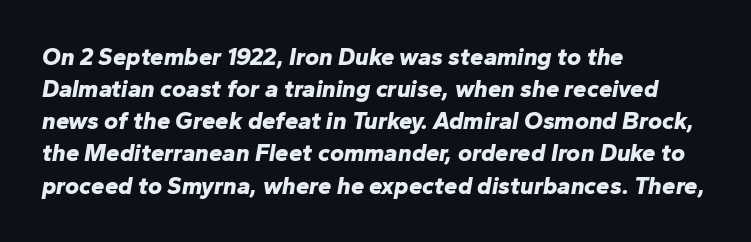
The image shows 24 px bold type, italic (leaning right); set left-aligned, normal line spacing (1.34x), normal letter spacing, not underlined.
